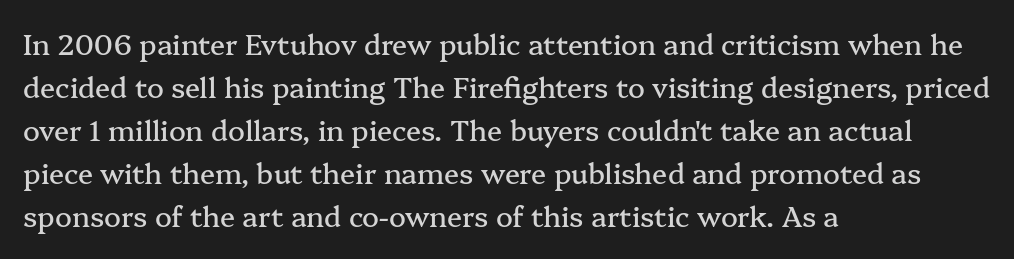
The lines sit at an ordinary, default distance from one another. Underline: absent. Proportional: the letters do not fall into vertical columns. This sample uses an upright cut, with every glyph sitting square on the baseline.
